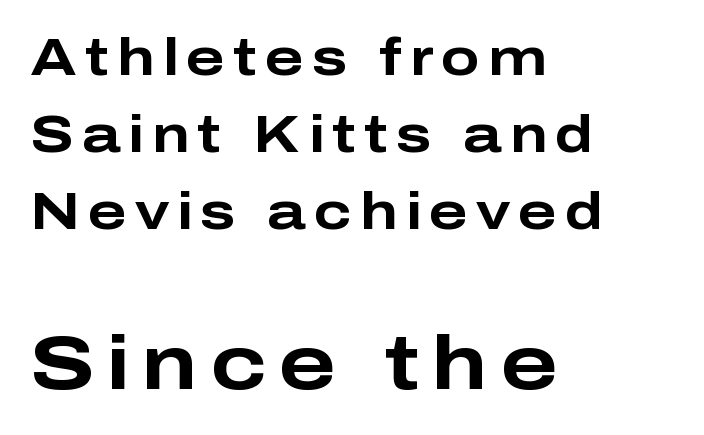
The rag falls on the right side of this text block. This is roman type, the default non-slanted kind. The text was rendered using a sans face with plain stroke endings. The face used here appears at its bigger size in the lower chunk.
